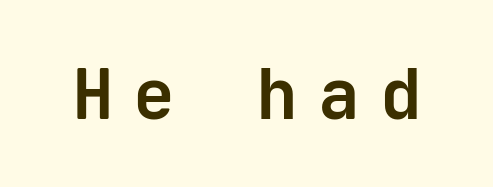
A dark, heavy texture on the line: the type is bold. Lines of text with bare space underneath. Every character here occupies the same horizontal width, giving the sample a typewriter-like rhythm. Style check: upright.
